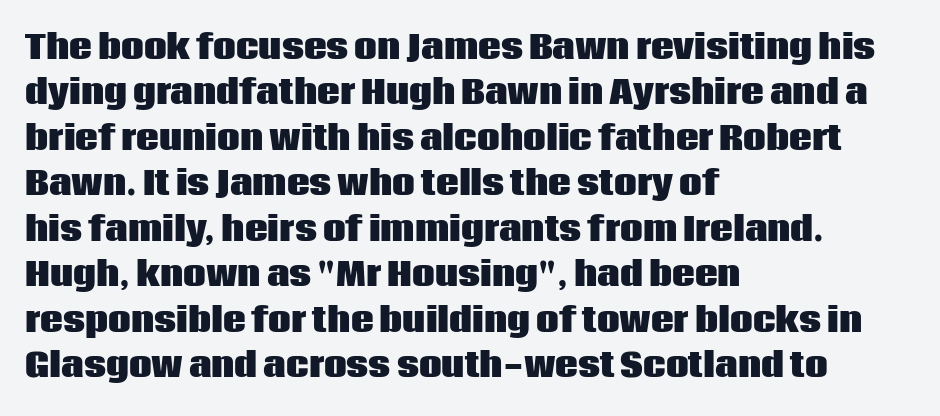
I'd call this a sans setting — the letters go barefoot. The ragged edge is on the right, which tells us the setting is flush left. The leading is moderate, giving the passage an even texture. Check under the words: just untouched page. Heavy-handed strokes throughout: this text is bold. Each letter keeps its own natural width here, so spacing adapts to shape.
